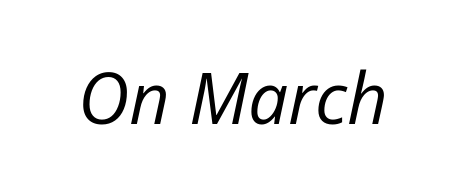
The image shows 71 px regular-weight type, italic (leaning right); set normal letter spacing, not underlined; low stroke contrast and a medium x-height.
